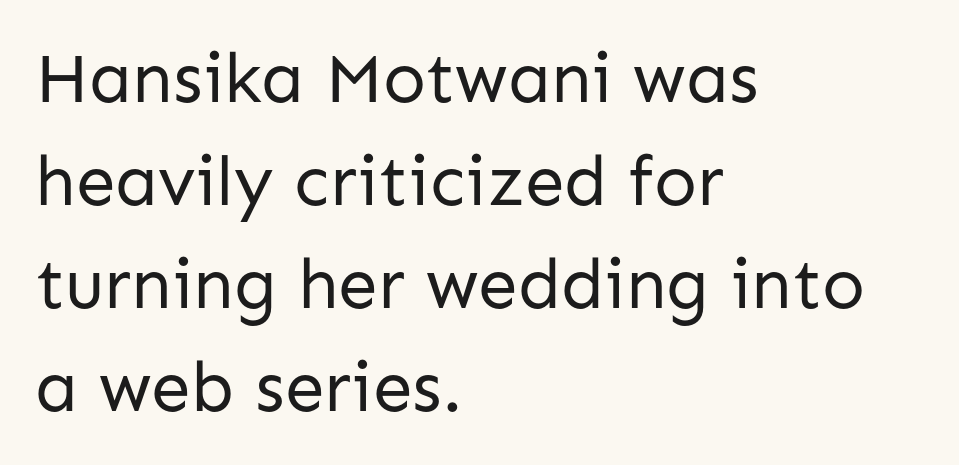
The weight tops out at a normal text grade. Horizontal bands of white between lines are of average thickness. Is this a sans? Yes — the strokes have no serifs. Line beginnings align vertically; line endings do not.
